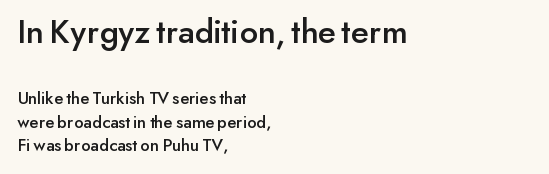
{"serif": "no", "italic": "no", "width": "normal", "stroke_contrast": "low", "x_height": "small", "monospaced": "no", "underline": "no", "align": "left", "line_spacing": "normal", "line_spacing_ratio": 1.3, "letter_spacing": "normal", "letter_spacing_em": 0.0, "larger_block": "first", "size_ratio": 1.94, "glyph_px": 35}
